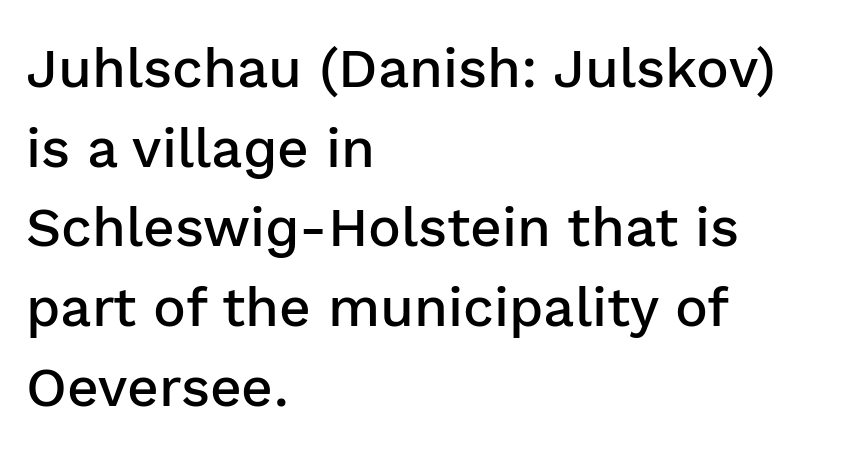
Q: Is the text bold? A: Semi-bold.
Q: Is the text italic (slanted)? A: No, it is upright.
Q: Is the typeface a serif or a sans-serif typeface? A: Sans-serif.
Q: Is the text underlined? A: No.
Q: How is the paragraph aligned? A: Left-aligned.
Q: Is the spacing between letters normal or unusually wide? A: Normal.
Q: Is the spacing between lines tight, normal or loose? A: Normal.
Q: Width (condensed, normal, or wide)? A: Normal.
Q: Stroke contrast? A: Low.
Q: x-height? A: Medium.
Q: Monospaced? A: No.
